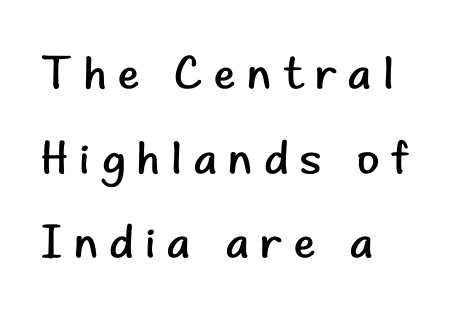
{"serif": "no", "italic": "no", "bold": "no", "weight": "regular", "width": "normal", "stroke_contrast": "low", "x_height": "small", "monospaced": "no", "underline": "no", "align": "left", "line_spacing_ratio": 1.84, "letter_spacing": "wide", "letter_spacing_em": 0.25, "glyph_px": 46}
